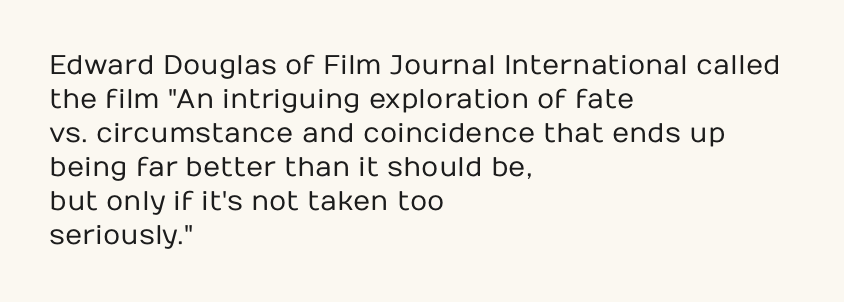
Vertically, the passage feels balanced, rows spaced as you'd expect. The strip under each line holds only bare page. Weight: in the light-to-regular range. Glyph-to-glyph distance matches everyday printed text.
